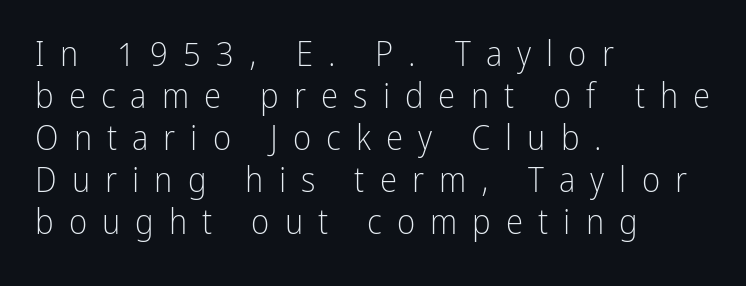
{"serif": "no", "italic": "no", "bold": "no", "weight": "light", "width": "condensed", "stroke_contrast": "low", "x_height": "medium", "monospaced": "no", "underline": "no", "align": "left", "line_spacing_ratio": 1.2, "letter_spacing": "wide", "letter_spacing_em": 0.43, "glyph_px": 35}
